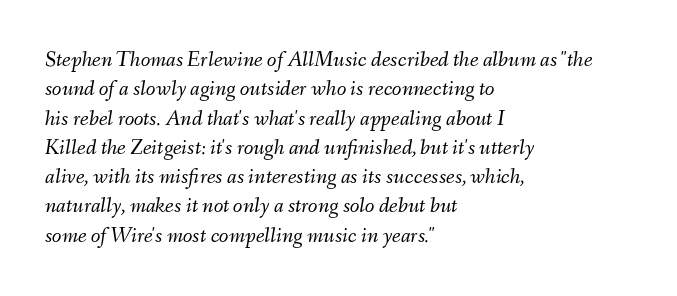
The string is rendered with underlining switched off. The face looks like a standard text weight, possibly lighter. Typeset ragged right — the left edge is the straight one. Quick note: interline space is typical. The tracking reads as untouched default to a designer's eye.
